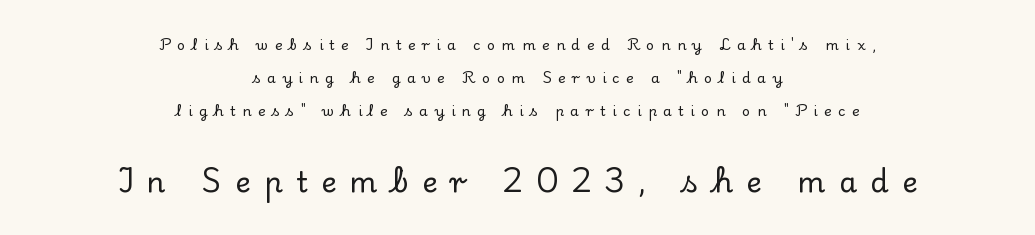
Beneath every word, the page is bare. You could not count columns in this text — the font is proportionally spaced. The font's upright variant was chosen for this text. The whitespace from short lines is split evenly between both sides. Between these two stacked blocks, the lower one wins on size. Line spacing here is loose.
